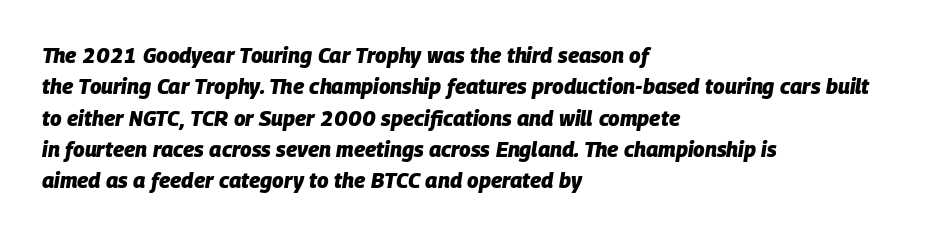
The image shows 21 px bold type, italic (leaning right); set left-aligned, normal line spacing (1.49x), normal letter spacing, not underlined.
